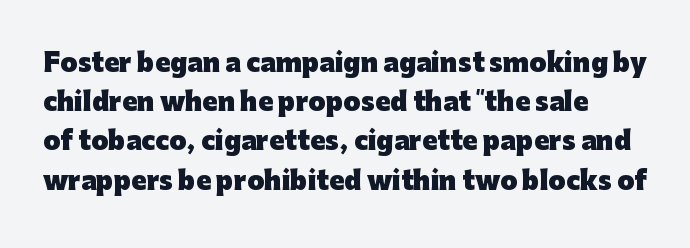
The image shows 25 px bold type, upright; set normal line spacing (1.57x), normal letter spacing, not underlined.
